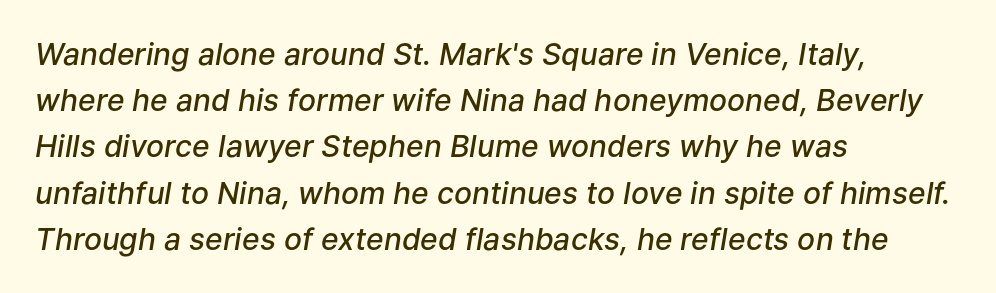
The image shows 30 px semibold type, italic (leaning right); set left-aligned, normal line spacing (1.54x), normal letter spacing, not underlined; low stroke contrast and a medium x-height.
